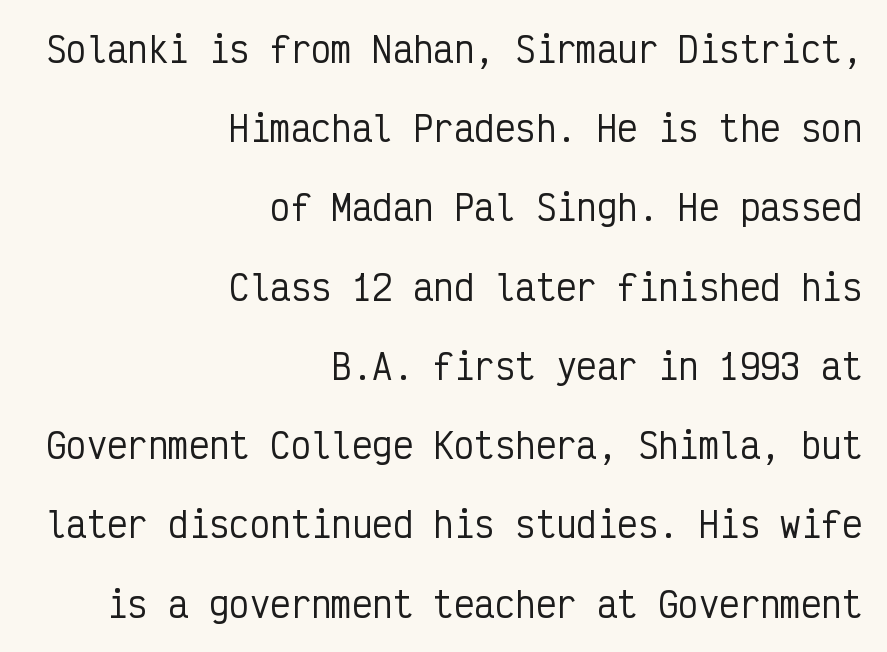
{"serif": "no", "italic": "no", "width": "condensed", "stroke_contrast": "low", "x_height": "medium", "monospaced": "yes", "underline": "no", "align": "right", "line_spacing": "loose", "line_spacing_ratio": 2.33, "letter_spacing": "normal", "letter_spacing_em": 0.0, "glyph_px": 34}
